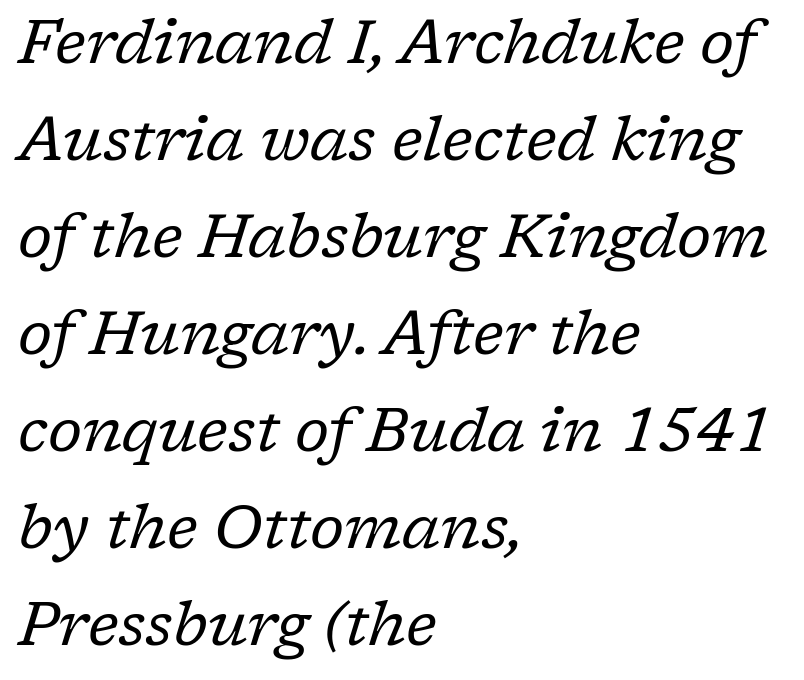
{"serif": "yes", "italic": "yes", "lean": "right", "slant_degrees": 17, "bold": "no", "weight": "regular", "width": "normal", "stroke_contrast": "low", "x_height": "medium", "monospaced": "no", "underline": "no", "align": "left", "line_spacing": "normal", "line_spacing_ratio": 1.59, "letter_spacing": "normal", "letter_spacing_em": 0.0, "glyph_px": 61}
